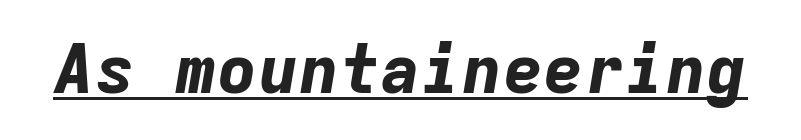
{"italic": "yes", "lean": "right", "slant_degrees": 9, "bold": "yes", "weight": "bold", "width": "normal", "stroke_contrast": "low", "x_height": "medium", "monospaced": "yes", "underline": "yes", "letter_spacing": "normal", "letter_spacing_em": 0.0, "glyph_px": 68}
